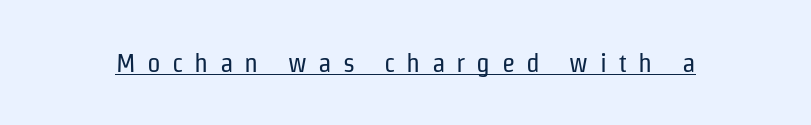
The image shows 27 px text type, upright; set unusually wide letter spacing (+0.42 em), underlined.
